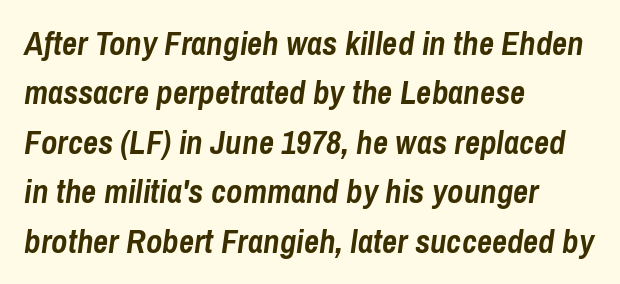
The image shows 33 px semibold, condensed type, italic (leaning right); set left-aligned, normal line spacing (1.5x), normal letter spacing, not underlined; low stroke contrast and a medium x-height.
